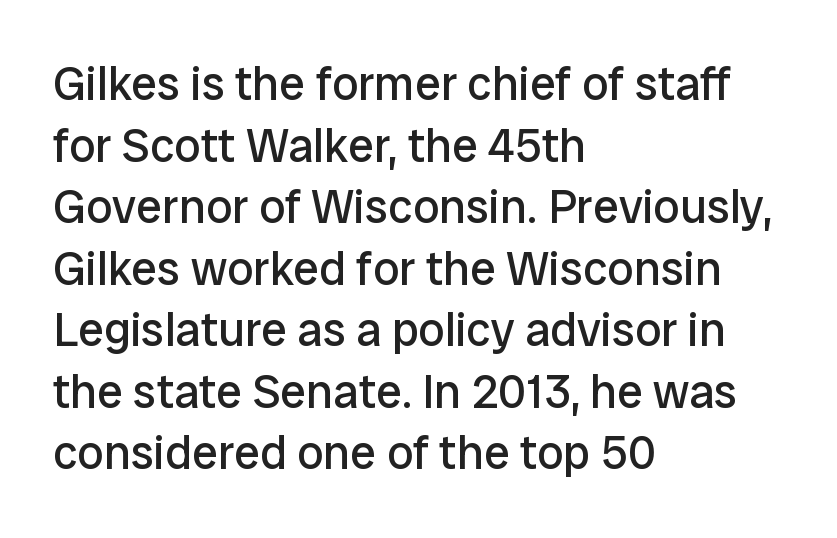
Q: Is the text bold? A: No.
Q: Is the text italic (slanted)? A: No, it is upright.
Q: Is the typeface a serif or a sans-serif typeface? A: Sans-serif.
Q: Is the text underlined? A: No.
Q: How is the paragraph aligned? A: Left-aligned.
Q: Is the spacing between letters normal or unusually wide? A: Normal.
Q: Is the spacing between lines tight, normal or loose? A: Normal.
Q: Width (condensed, normal, or wide)? A: Normal.
Q: Stroke contrast? A: Low.
Q: x-height? A: Medium.
Q: Monospaced? A: No.
